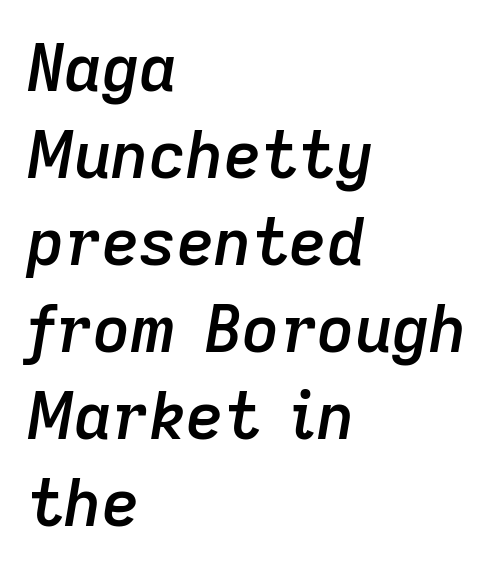
Q: Is the text bold? A: Semi-bold.
Q: Is the text italic (slanted)? A: Yes, it leans right by about 9 degrees.
Q: Is the text underlined? A: No.
Q: How is the paragraph aligned? A: Left-aligned.
Q: Is the spacing between letters normal or unusually wide? A: Normal.
Q: Is the spacing between lines tight, normal or loose? A: Normal.
Q: Width (condensed, normal, or wide)? A: Normal.
Q: Stroke contrast? A: Low.
Q: x-height? A: Medium.
Q: Monospaced? A: No.
